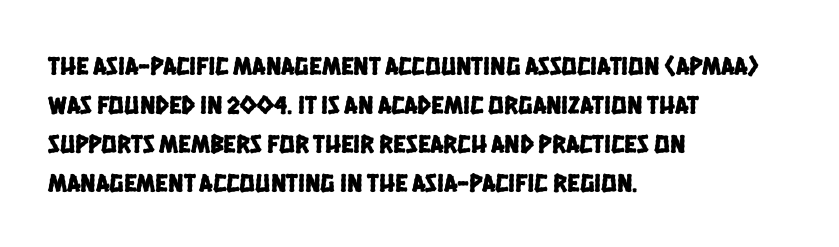
The image shows 26 px text type; set left-aligned, normal line spacing (1.5x), normal letter spacing, not underlined.
